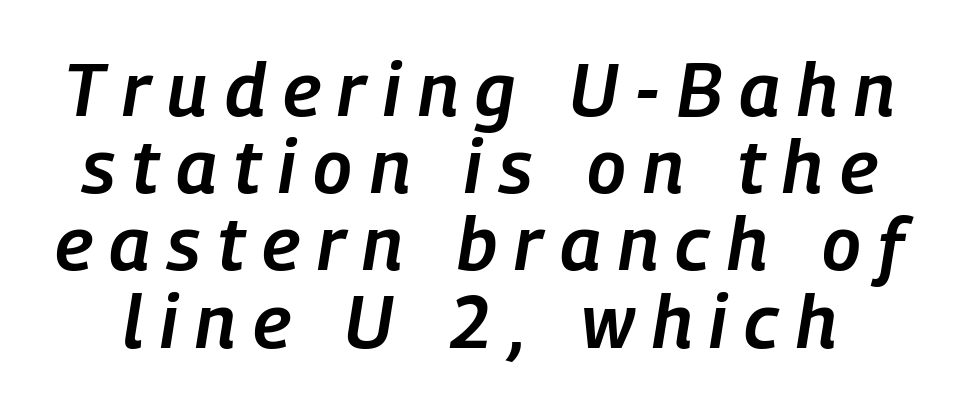
{"italic": "yes", "lean": "right", "slant_degrees": 9, "bold": "semi", "weight": "semibold", "width": "condensed", "stroke_contrast": "low", "x_height": "medium", "monospaced": "no", "underline": "no", "line_spacing": "tight", "line_spacing_ratio": 1.03, "letter_spacing": "wide", "letter_spacing_em": 0.23, "glyph_px": 75}
